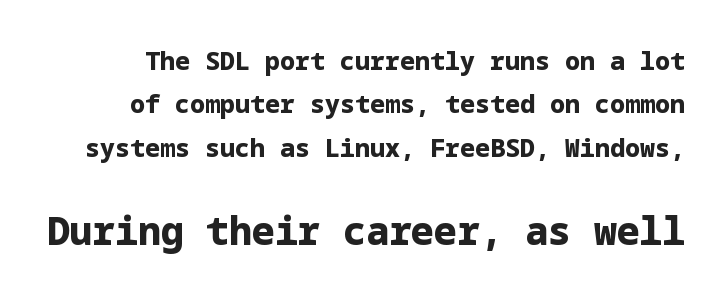
{"serif": "no", "italic": "no", "bold": "yes", "weight": "bold", "width": "normal", "stroke_contrast": "low", "x_height": "medium", "underline": "no", "line_spacing_ratio": 1.74, "letter_spacing": "normal", "letter_spacing_em": 0.0, "larger_block": "second", "size_ratio": 1.52, "glyph_px": 38}
